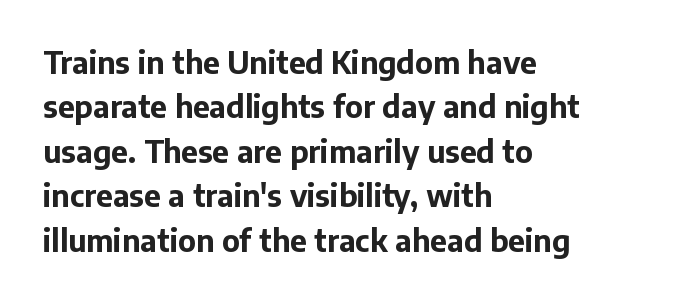
{"serif": "no", "italic": "no", "bold": "yes", "weight": "bold", "width": "normal", "stroke_contrast": "low", "x_height": "medium", "monospaced": "no", "underline": "no", "align": "left", "line_spacing": "normal", "line_spacing_ratio": 1.48, "letter_spacing": "normal", "letter_spacing_em": 0.0, "glyph_px": 30}
